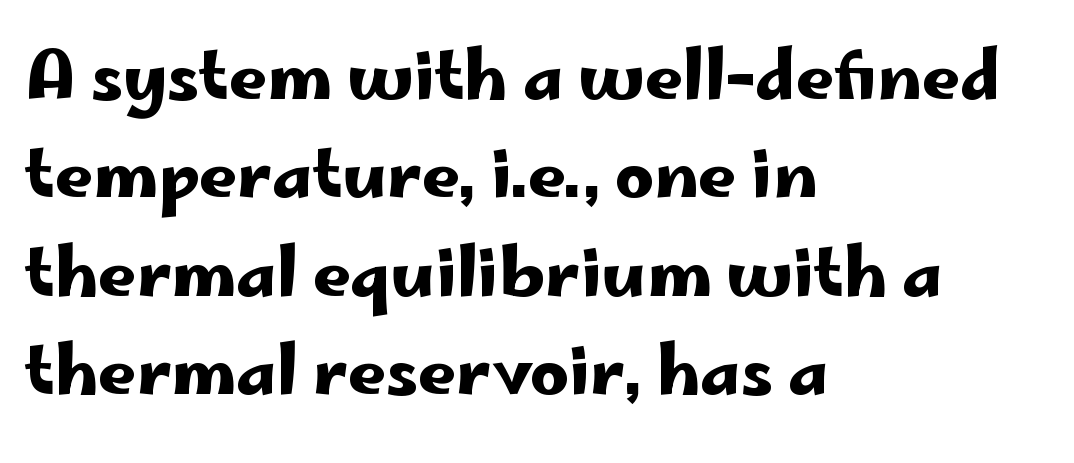
Q: Is the text italic (slanted)? A: No, it is upright.
Q: Is the typeface a serif or a sans-serif typeface? A: Sans-serif.
Q: Is the text underlined? A: No.
Q: How is the paragraph aligned? A: Left-aligned.
Q: Is the spacing between letters normal or unusually wide? A: Normal.
Q: Is the spacing between lines tight, normal or loose? A: Normal.
Q: Width (condensed, normal, or wide)? A: Wide.
Q: Stroke contrast? A: Low.
Q: x-height? A: Small.
Q: Monospaced? A: No.
